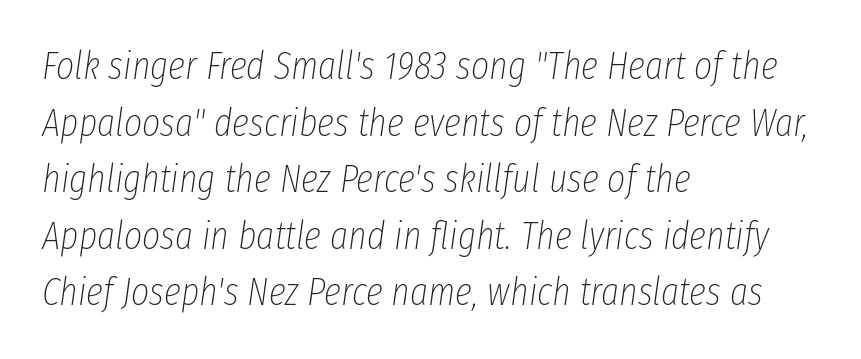
Each line starts at the same left margin while the right side varies. Successive baselines arrive at the customary interval. You could not count columns in this text — the font is proportionally spaced. You can tell it's italic because the verticals aren't actually vertical. Nothing unusual about the tracking: characters are spaced as the font intends.
